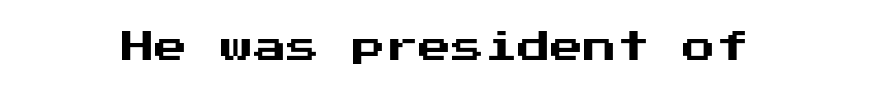
{"serif": "no", "italic": "no", "width": "normal", "stroke_contrast": "medium", "x_height": "medium", "underline": "no", "letter_spacing": "normal", "letter_spacing_em": 0.0, "glyph_px": 33}
